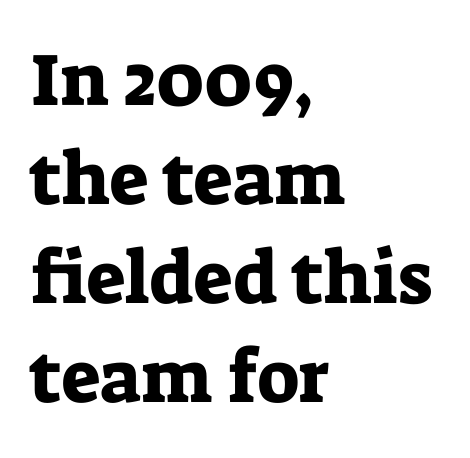
The image shows 74 px serif type, upright; set left-aligned, normal line spacing (1.34x), normal letter spacing, not underlined; low stroke contrast and a medium x-height.
